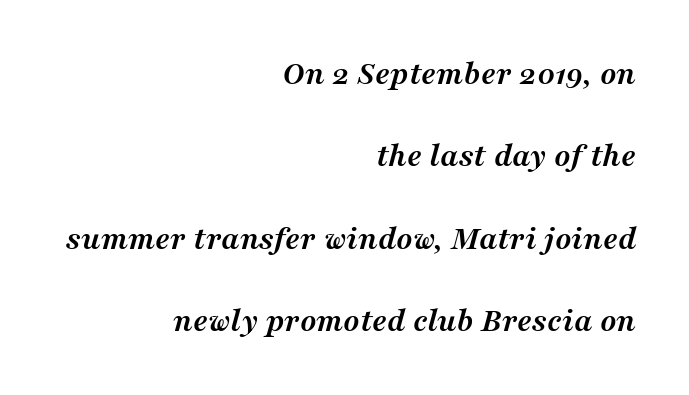
{"serif": "yes", "italic": "yes", "lean": "right", "slant_degrees": 16, "bold": "yes", "weight": "semibold", "width": "normal", "stroke_contrast": "medium", "x_height": "medium", "monospaced": "no", "underline": "no", "align": "right", "line_spacing": "loose", "line_spacing_ratio": 2.42, "letter_spacing": "normal", "letter_spacing_em": 0.0, "glyph_px": 34}
